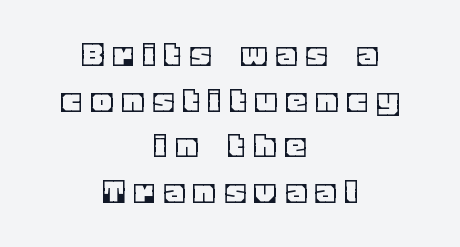
The image shows 38 px text type, upright; set centered, line spacing 1.2x, unusually wide letter spacing (+0.29 em), not underlined; a large x-height.
